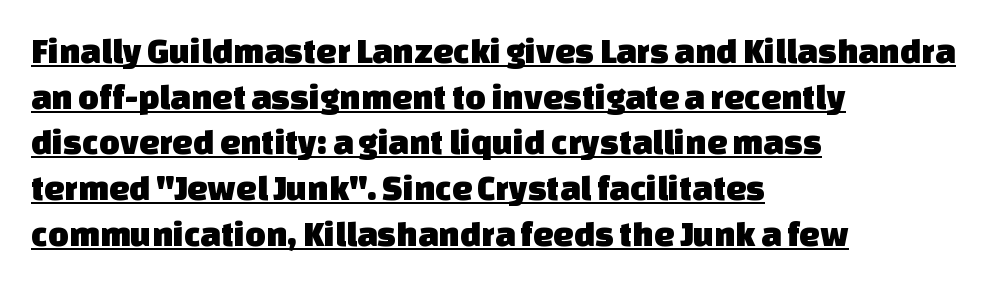
Q: Is the typeface a serif or a sans-serif typeface? A: Sans-serif.
Q: Is the text underlined? A: Yes.
Q: How is the paragraph aligned? A: Left-aligned.
Q: Is the spacing between letters normal or unusually wide? A: Normal.
Q: Is the spacing between lines tight, normal or loose? A: Normal.
Q: Width (condensed, normal, or wide)? A: Normal.
Q: Stroke contrast? A: Low.
Q: x-height? A: Large.
Q: Monospaced? A: No.
